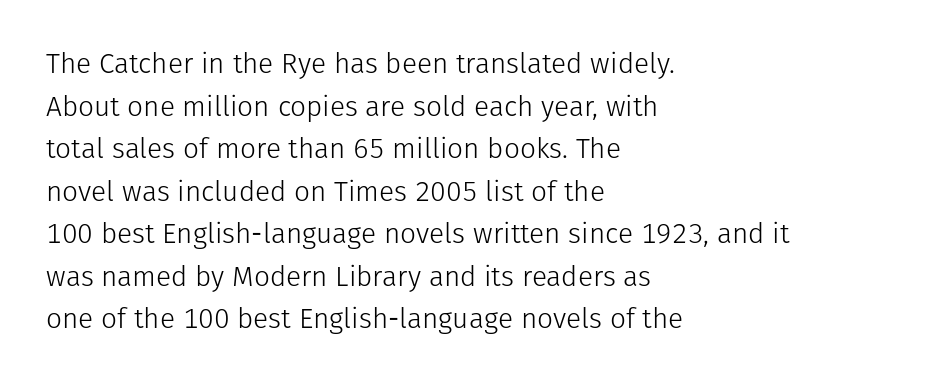
This sample is left-justified, so line endings fall wherever the words run out. The letters sit at their default tracking, neither squeezed nor spread. Do the characters align in a grid? No, the font is proportional. The line-height multiplier appears to be the usual default. Is the stroke heavy? The answer is a plain regular-or-lighter.
